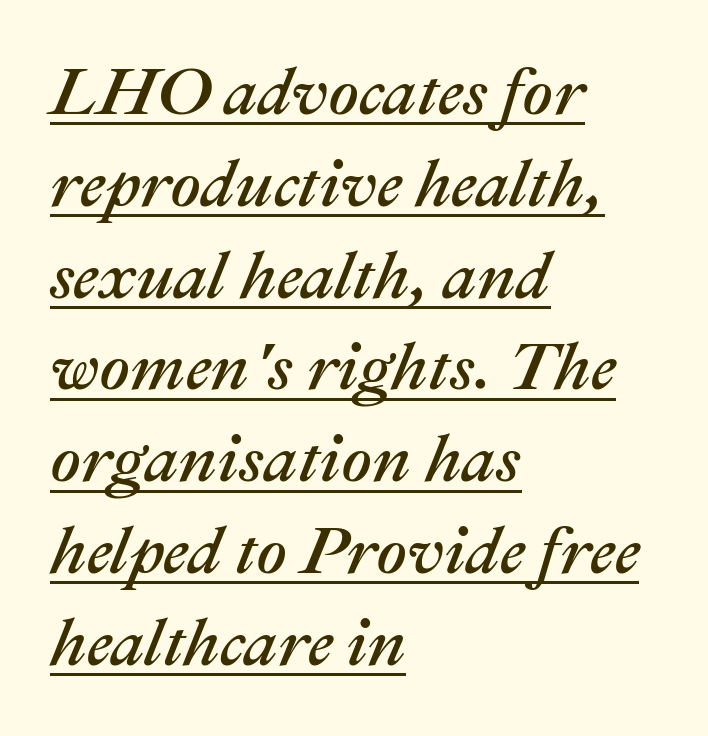
The image shows 67 px text type, italic (leaning right); set left-aligned, normal line spacing (1.37x), normal letter spacing, underlined; medium stroke contrast and a medium x-height.
